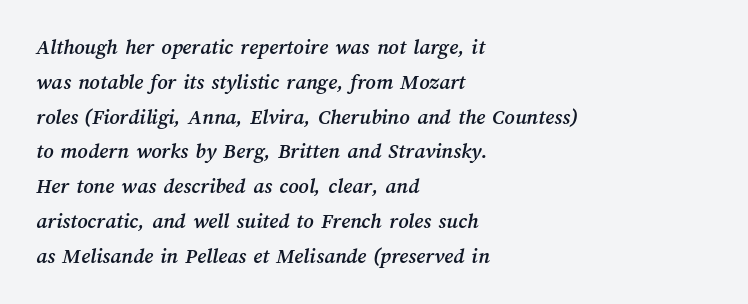
{"underline": "no", "align": "left", "line_spacing": "normal", "line_spacing_ratio": 1.58, "letter_spacing": "normal", "letter_spacing_em": 0.0, "glyph_px": 22}
